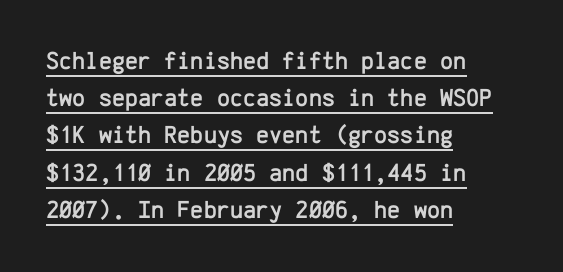
The image shows 25 px text type, upright; set left-aligned, normal line spacing (1.49x), normal letter spacing, underlined.
